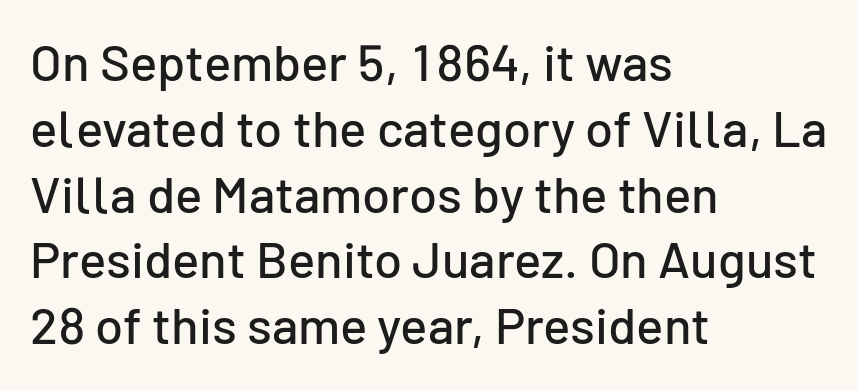
The image shows 51 px sans-serif type, upright; set left-aligned, normal line spacing (1.29x), normal letter spacing, not underlined; low stroke contrast and a medium x-height.
